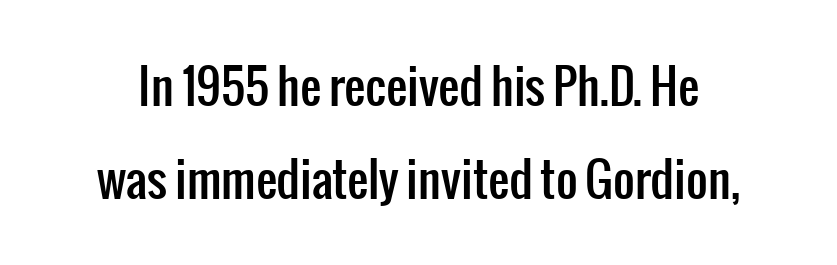
{"serif": "no", "italic": "no", "width": "condensed", "stroke_contrast": "low", "x_height": "medium", "monospaced": "no", "underline": "no", "line_spacing": "loose", "line_spacing_ratio": 1.98, "letter_spacing": "normal", "letter_spacing_em": 0.0, "glyph_px": 47}
